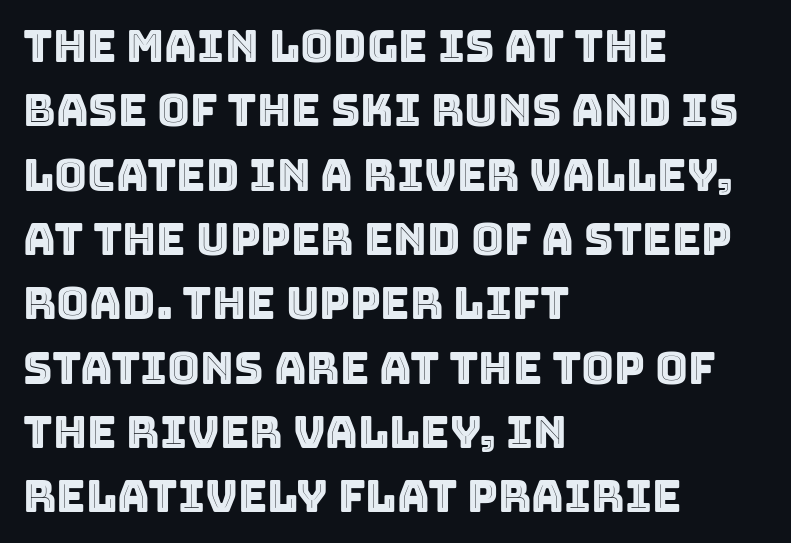
{"italic": "no", "width": "normal", "x_height": "large", "monospaced": "no", "underline": "no", "align": "left", "line_spacing": "normal", "line_spacing_ratio": 1.43, "letter_spacing": "normal", "letter_spacing_em": 0.0, "glyph_px": 45}
